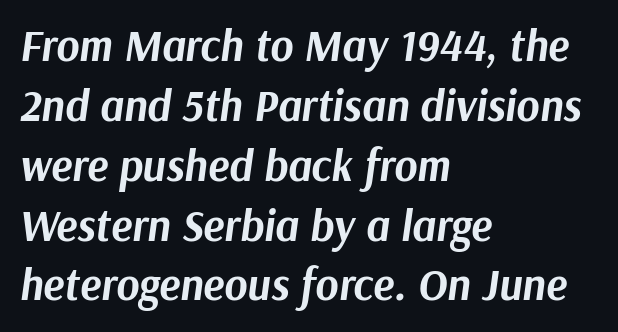
Letters rest on an invisible, unmarked baseline. Does the copy run flush right? No — it runs flush left. Honestly, the letter spacing is just normal — you wouldn't notice it. On the weight axis this lands at bold, roughly 700. Honestly, the row spacing looks completely unremarkable.
